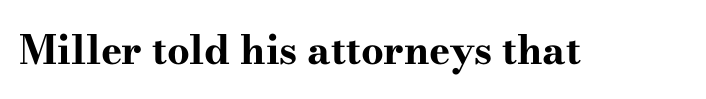
The face used here is seriffed, in the tradition of book romans. Posture: vertical. The face used here is rendered with its standard letterfit. The font is running at its bold setting. The passage shown is not underscored anywhere. Varying glyph widths throughout — classic text-font behaviour.
